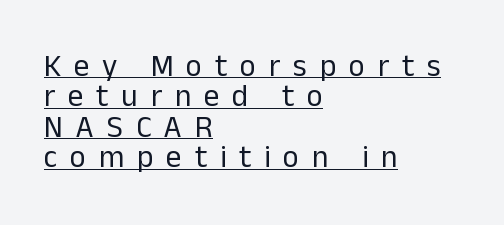
Upright lettering throughout. The words here are underlined. You can tell from the bare stems that sans-serif type was used. The passage shown is typed in a proportional face where columns would drift.
